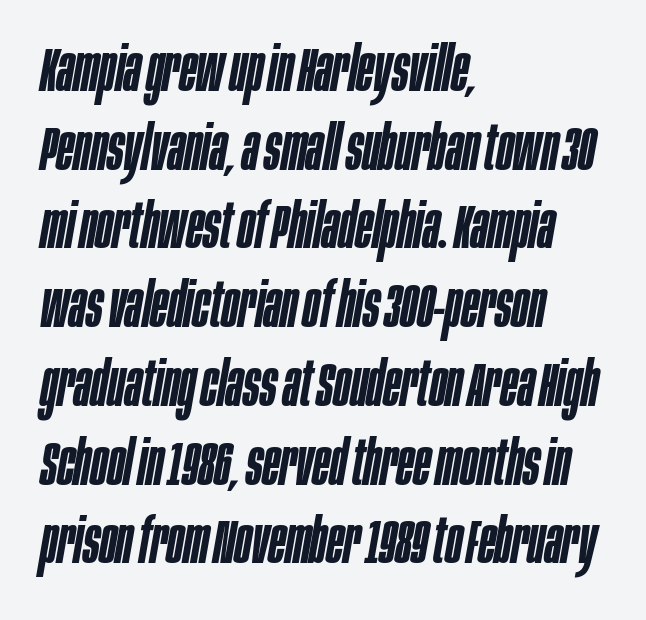
An italicized treatment has been applied to the whole sample. A typesetter would call this proportional, since set widths differ per character. Students, observe: this is what conventionally led text looks like. Descenders are the only things crossing below the line.
